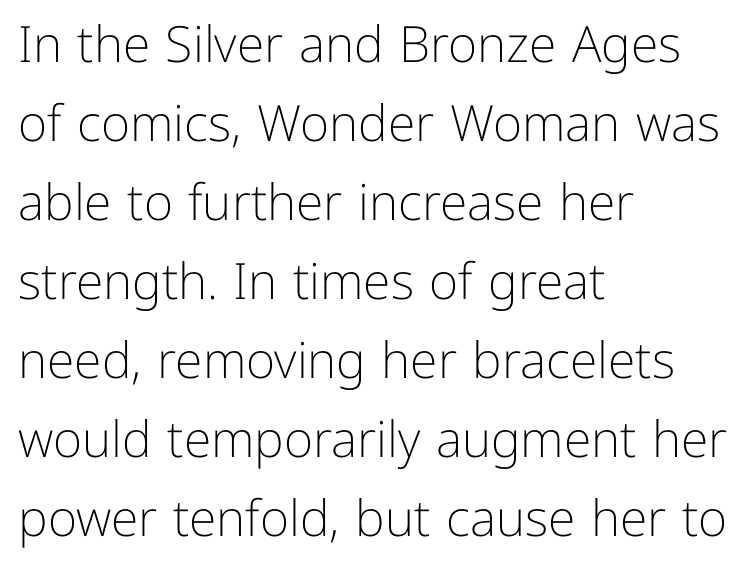
{"serif": "no", "italic": "no", "bold": "no", "weight": "light", "width": "normal", "stroke_contrast": "low", "x_height": "medium", "monospaced": "no", "underline": "no", "align": "left", "line_spacing": "normal", "line_spacing_ratio": 1.58, "letter_spacing": "normal", "letter_spacing_em": 0.0, "glyph_px": 50}
